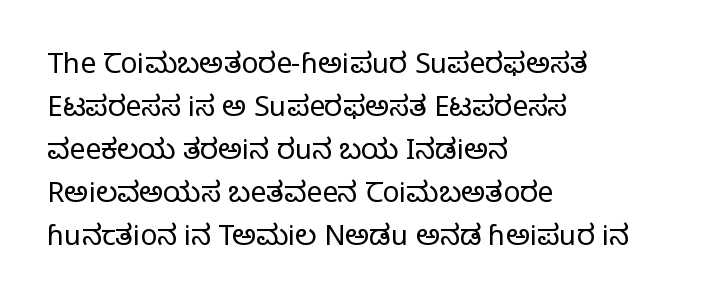
Words float on clear page, feet unadorned. No heavy texture on the line: the type isn't bold. Students, note that the glyphs here touch the page at normal intervals. This sample uses a serif face. Do the characters align in a grid? No, the font is proportional.
